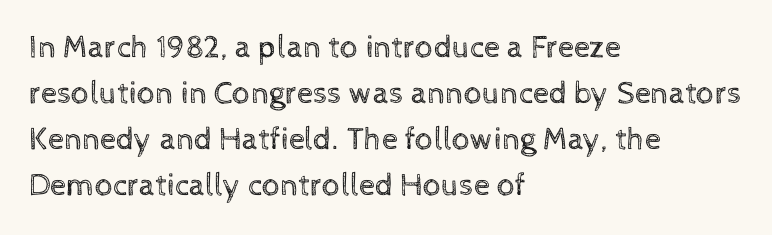
Unlike italic type, these characters show no tilt at all. Plain, unruled lines of type. Notice how the passage keeps a crisp vertical edge on the left only. How would I describe the line gaps? Plain and ordinary.
